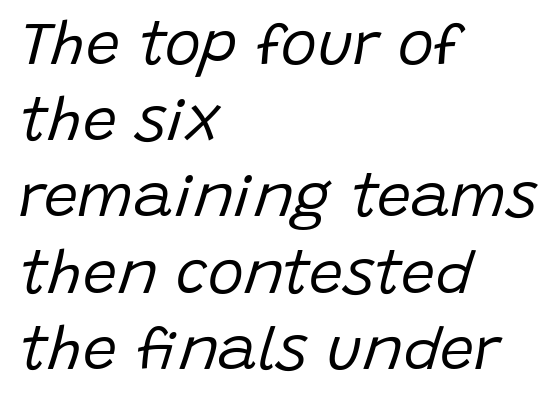
{"italic": "yes", "lean": "right", "slant_degrees": 15, "bold": "no", "weight": "regular", "width": "normal", "stroke_contrast": "low", "x_height": "large", "monospaced": "no", "underline": "no", "align": "left", "line_spacing": "normal", "line_spacing_ratio": 1.25, "letter_spacing": "normal", "letter_spacing_em": 0.0, "glyph_px": 61}
